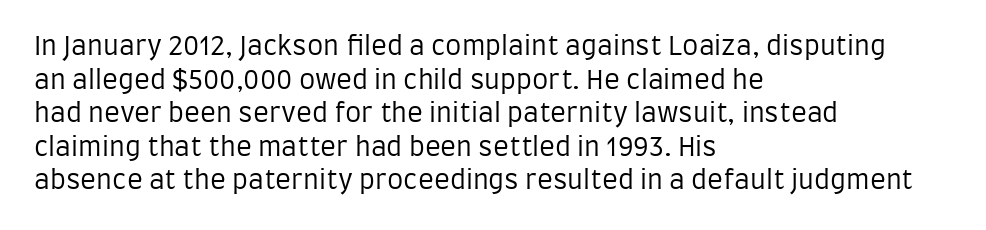
Interline gaps are of average width in this sample. In terms of posture, this sample is upright. Teacher's note: observe the even left margin — that is flush-left alignment. The cut favours lightness, reaching ordinary text weight at its darkest.
